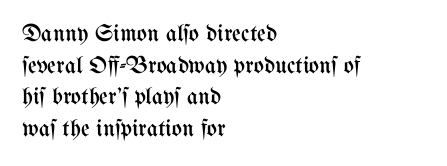
Q: Is the text bold? A: No.
Q: Is the text italic (slanted)? A: No, it is upright.
Q: Is the text underlined? A: No.
Q: How is the paragraph aligned? A: Left-aligned.
Q: Is the spacing between letters normal or unusually wide? A: Normal.
Q: Is the spacing between lines tight, normal or loose? A: Normal.
